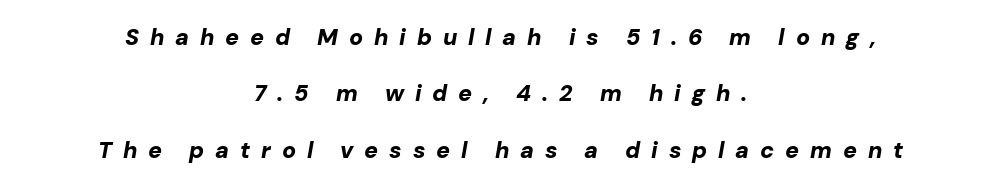
{"italic": "yes", "lean": "right", "slant_degrees": 10, "bold": "yes", "underline": "no", "align": "center", "line_spacing": "loose", "line_spacing_ratio": 2.45, "letter_spacing": "wide", "letter_spacing_em": 0.47, "glyph_px": 23}
